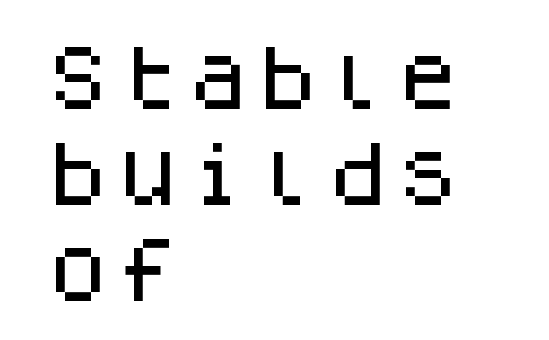
{"serif": "no", "italic": "no", "width": "normal", "stroke_contrast": "low", "x_height": "large", "monospaced": "yes", "underline": "no", "align": "left", "line_spacing": "normal", "line_spacing_ratio": 1.37, "letter_spacing": "normal", "letter_spacing_em": 0.0, "glyph_px": 70}
